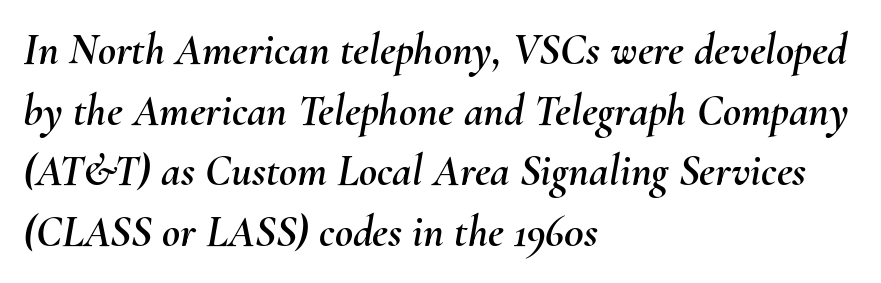
The face used here is rendered with its standard letterfit. The line-height multiplier appears to be the usual default. Looks like regular typesetting: each glyph gets only the width it needs. Has an underline been added? It has not. The typesetter chose a ragged-right arrangement here.
